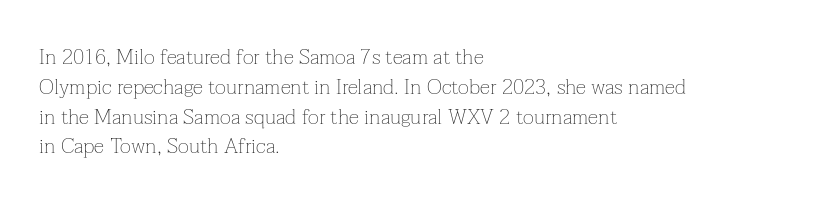
{"italic": "no", "bold": "no", "underline": "no", "align": "left", "line_spacing": "normal", "line_spacing_ratio": 1.42, "letter_spacing": "normal", "letter_spacing_em": 0.0, "glyph_px": 21}
